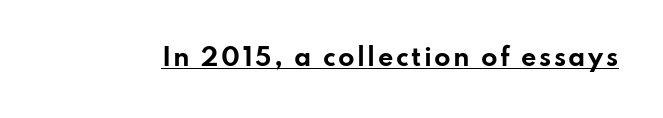
Q: Is the text bold? A: Yes.
Q: Is the text italic (slanted)? A: No, it is upright.
Q: Is the text underlined? A: Yes.
